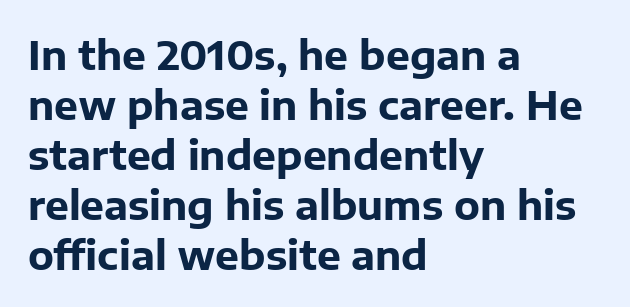
Q: Is the text bold? A: Yes.
Q: Is the text italic (slanted)? A: No, it is upright.
Q: Is the typeface a serif or a sans-serif typeface? A: Sans-serif.
Q: Is the text underlined? A: No.
Q: How is the paragraph aligned? A: Left-aligned.
Q: Is the spacing between letters normal or unusually wide? A: Normal.
Q: Is the spacing between lines tight, normal or loose? A: Normal.
Q: Width (condensed, normal, or wide)? A: Normal.
Q: Stroke contrast? A: Low.
Q: x-height? A: Medium.
Q: Monospaced? A: No.
